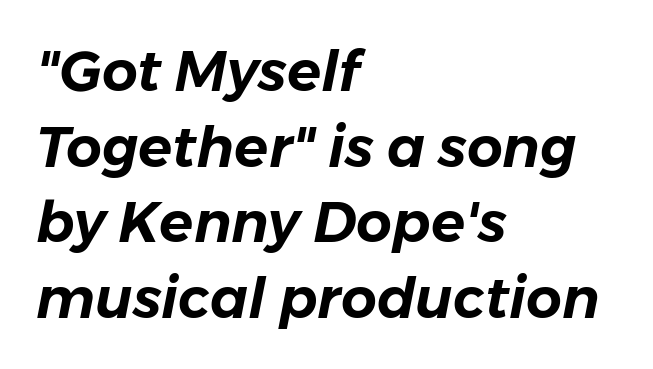
{"italic": "yes", "lean": "right", "slant_degrees": 11, "width": "normal", "stroke_contrast": "low", "x_height": "medium", "monospaced": "no", "underline": "no", "align": "left", "line_spacing": "normal", "line_spacing_ratio": 1.35, "letter_spacing": "normal", "letter_spacing_em": 0.0, "glyph_px": 56}
